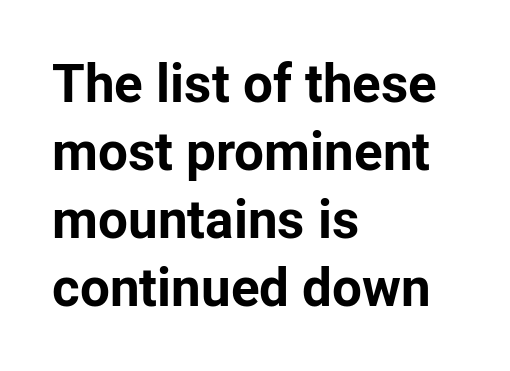
Alignment: flush left. The passage shown is not underscored anywhere. This is the regular roman posture of the typeface. Look at the stroke-to-counter ratio: heavy, a bold.
